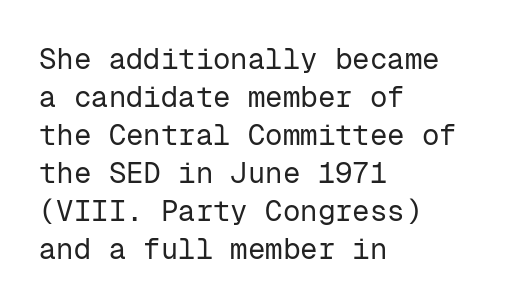
{"serif": "no", "italic": "no", "bold": "no", "weight": "regular", "width": "normal", "stroke_contrast": "low", "x_height": "medium", "monospaced": "yes", "underline": "no", "align": "left", "line_spacing": "normal", "line_spacing_ratio": 1.31, "letter_spacing": "normal", "letter_spacing_em": 0.0, "glyph_px": 29}
